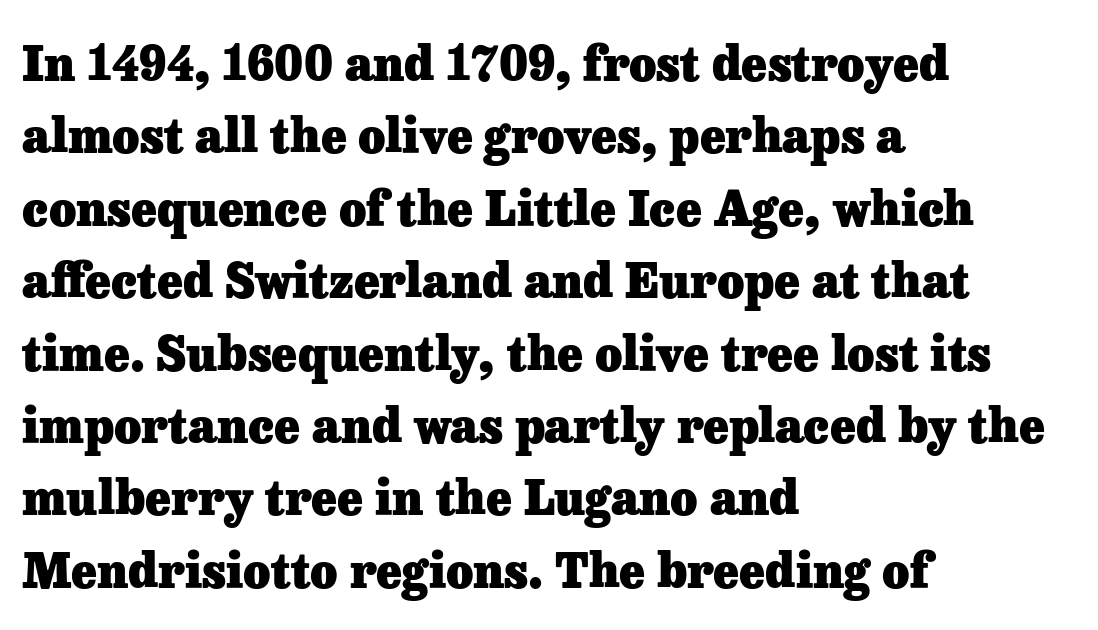
Default kerning and tracking; the words read as compact shapes. Do the characters align in a grid? No, the font is proportional. Heavy-handed strokes throughout: this text is bold. A typesetter would mark this as roman, not italic.
